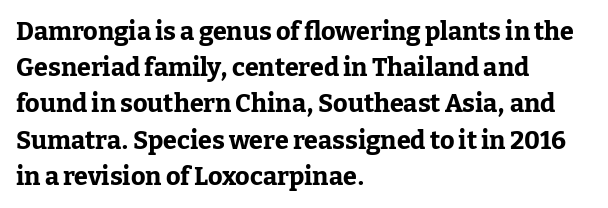
Typesetter's note: full bold, strokes at maximum text heaviness. Rendered with straight, roman letterforms. The line-height multiplier appears to be the usual default. Words appear dense and cohesive because spacing is normal. A student would call this left alignment; a typographer would say flush left, rag right. The baseline area is clear.
